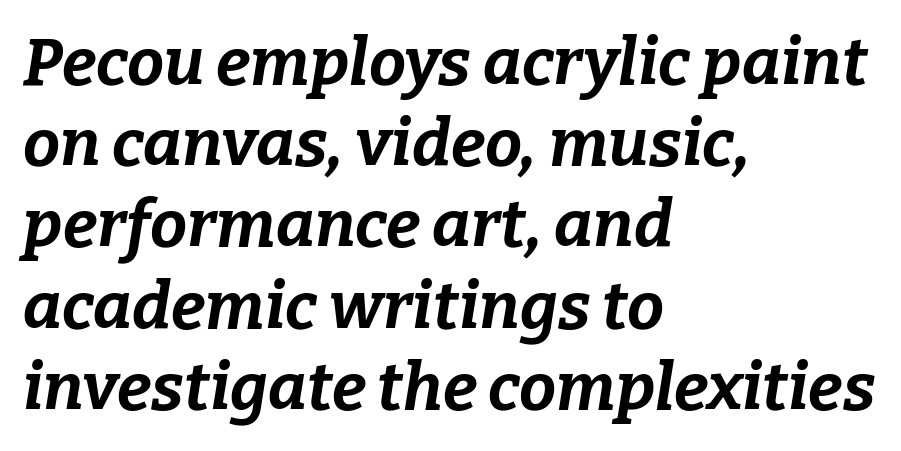
The image shows 66 px bold type, italic (leaning right); set left-aligned, line spacing 1.23x, normal letter spacing, not underlined; low stroke contrast and a medium x-height.
